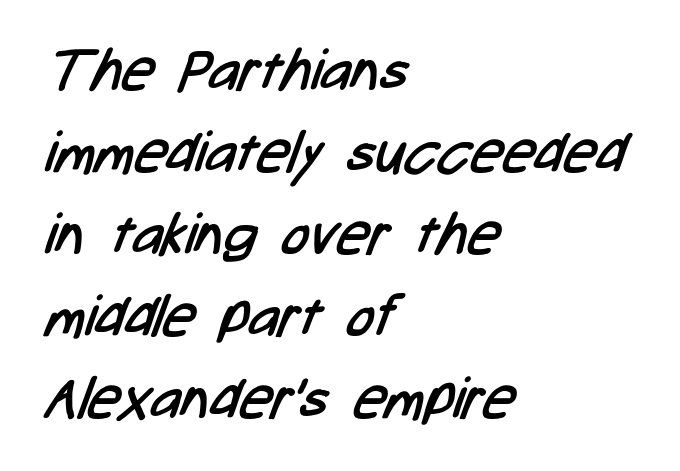
The image shows 57 px regular-weight, condensed sans-serif type; set left-aligned, normal line spacing (1.44x), normal letter spacing, not underlined; low stroke contrast and a medium x-height.
